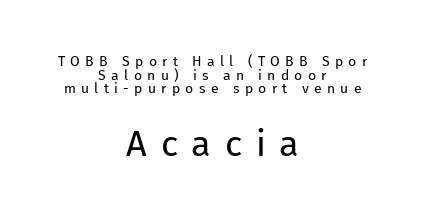
The image shows 36 px regular-weight sans-serif type, upright; set centered, tight line spacing (0.98x), unusually wide letter spacing (+0.38 em), not underlined; the second (bottom) block is 2.57x larger; low stroke contrast and a medium x-height.
